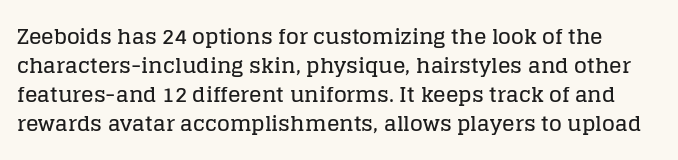
Q: Is the text italic (slanted)? A: No, it is upright.
Q: Is the text underlined? A: No.
Q: Is the spacing between letters normal or unusually wide? A: Normal.
Q: Is the spacing between lines tight, normal or loose? A: Normal.
